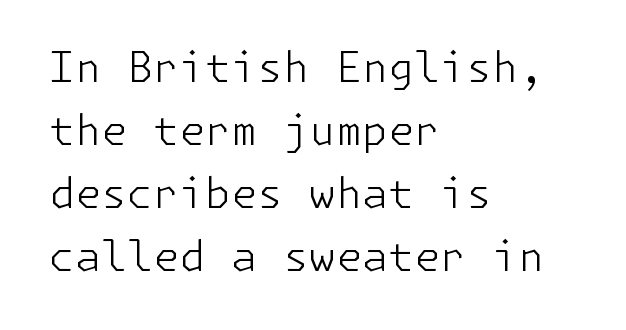
The image shows 42 px light sans-serif type, upright; set left-aligned, normal line spacing (1.5x), normal letter spacing, not underlined; low stroke contrast and a medium x-height.
